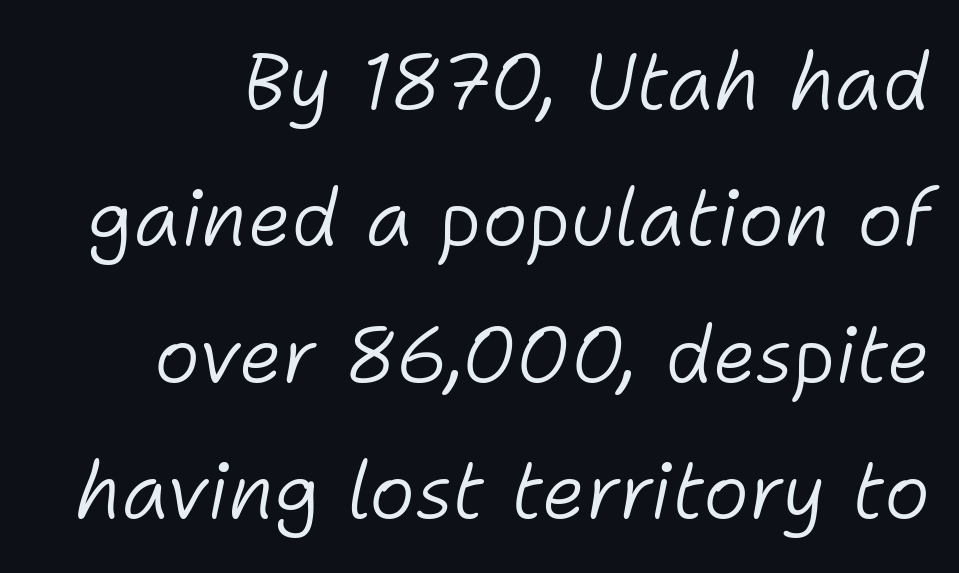
{"italic": "yes", "lean": "right", "slant_degrees": 11, "bold": "no", "weight": "light", "width": "normal", "stroke_contrast": "low", "x_height": "medium", "monospaced": "no", "underline": "no", "line_spacing_ratio": 1.75, "letter_spacing": "normal", "letter_spacing_em": 0.0, "glyph_px": 78}
